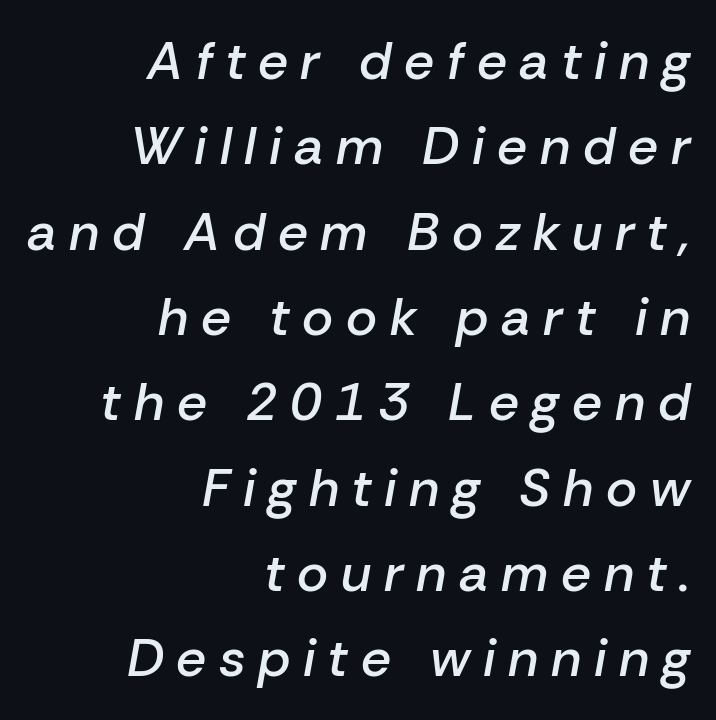
Line ends are locked; line starts wander. Observe the wide spacing: letters keep a clear distance from each other. Stroke thickness is moderately raised; the sample reads as semibold. Would a proofreader flag this as italicized? Yes. Clear beneath every line of the passage.
